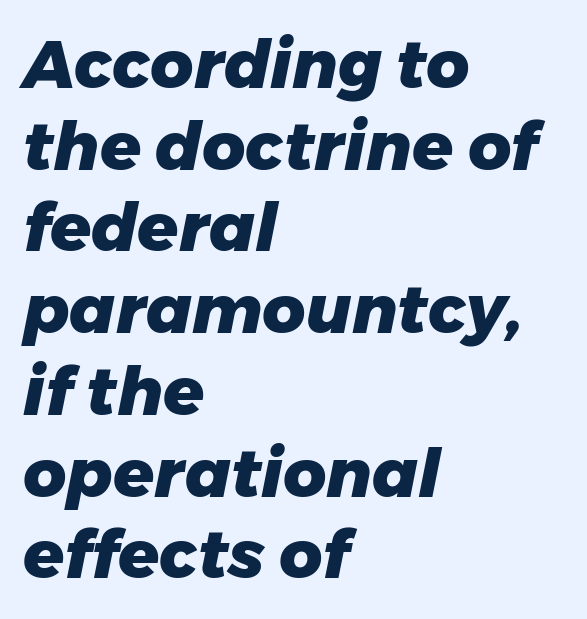
{"italic": "yes", "lean": "right", "slant_degrees": 11, "bold": "yes", "weight": "heavy", "width": "normal", "stroke_contrast": "low", "x_height": "medium", "monospaced": "no", "underline": "no", "align": "left", "line_spacing_ratio": 1.22, "letter_spacing": "normal", "letter_spacing_em": 0.0, "glyph_px": 67}
